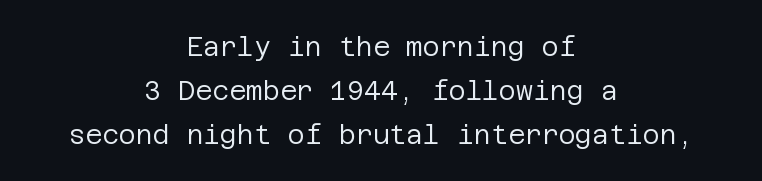
These lines are centered, leaving both edges ragged. Line spacing here is normal. Plain, unruled lines of type. The typeface has the unassuming heft of standard copy or less.
